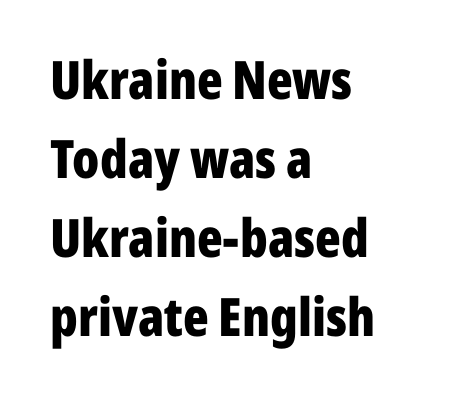
The image shows 53 px bold, condensed sans-serif type, upright; set left-aligned, normal line spacing (1.49x), normal letter spacing, not underlined; low stroke contrast and a medium x-height.
